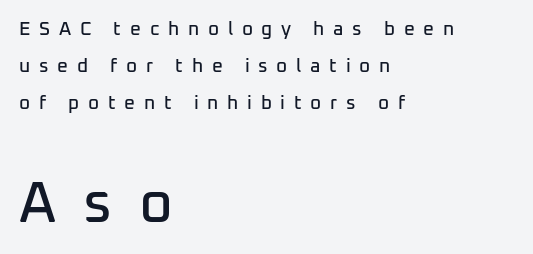
{"serif": "no", "italic": "no", "width": "normal", "stroke_contrast": "low", "x_height": "medium", "monospaced": "no", "underline": "no", "align": "left", "line_spacing": "loose", "line_spacing_ratio": 1.94, "letter_spacing": "wide", "letter_spacing_em": 0.46, "larger_block": "second", "size_ratio": 3.05, "glyph_px": 58}
